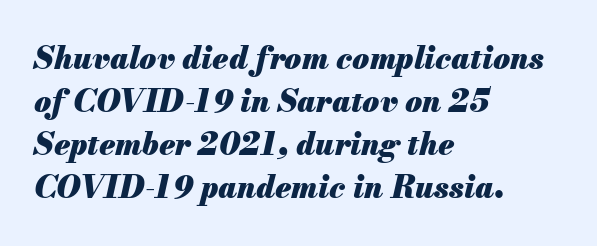
{"italic": "yes", "lean": "right", "slant_degrees": 13, "bold": "yes", "weight": "heavy", "width": "normal", "stroke_contrast": "medium", "x_height": "small", "monospaced": "no", "underline": "no", "align": "left", "line_spacing": "normal", "line_spacing_ratio": 1.39, "letter_spacing": "normal", "letter_spacing_em": 0.0, "glyph_px": 31}
